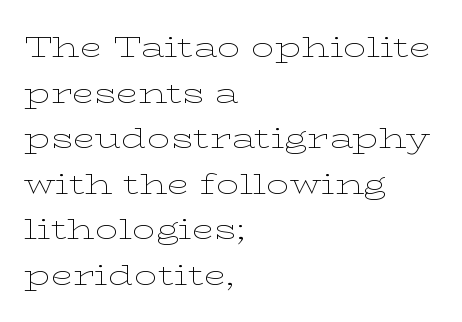
Q: Is the text bold? A: No.
Q: Is the text italic (slanted)? A: No, it is upright.
Q: Is the typeface a serif or a sans-serif typeface? A: Serif.
Q: Is the text underlined? A: No.
Q: How is the paragraph aligned? A: Left-aligned.
Q: Is the spacing between letters normal or unusually wide? A: Normal.
Q: Is the spacing between lines tight, normal or loose? A: Normal.
Q: Width (condensed, normal, or wide)? A: Wide.
Q: Stroke contrast? A: Low.
Q: x-height? A: Medium.
Q: Monospaced? A: No.
